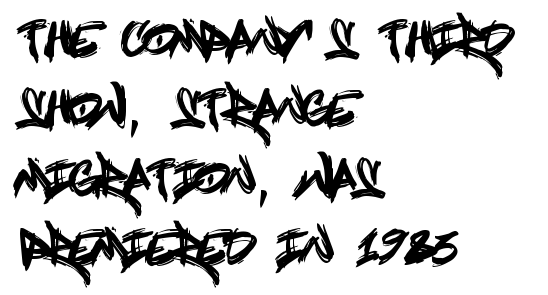
Observe the absence of serifs on each vertical stroke in this sample. Whoever set this chose a conventional vertical rhythm. Each row of text sits above clean, open space. Tracking value appears to be zero — textbook default spacing. Every row of glyphs begins at an identical x-position on the left.
